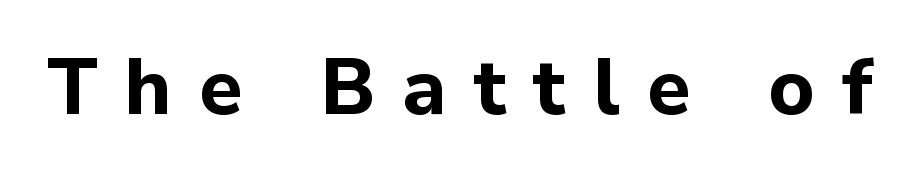
The image shows 79 px bold sans-serif type, upright; set unusually wide letter spacing (+0.35 em), not underlined; low stroke contrast and a medium x-height.
